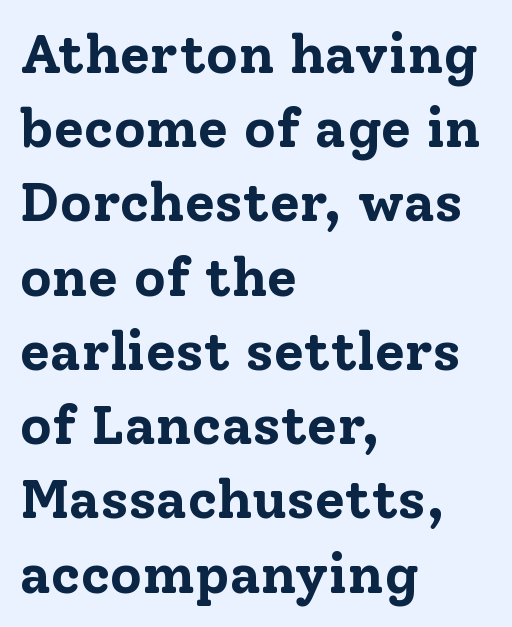
Q: Is the text bold? A: Yes.
Q: Is the text italic (slanted)? A: No, it is upright.
Q: Is the typeface a serif or a sans-serif typeface? A: Serif.
Q: Is the text underlined? A: No.
Q: How is the paragraph aligned? A: Left-aligned.
Q: Is the spacing between letters normal or unusually wide? A: Normal.
Q: Is the spacing between lines tight, normal or loose? A: Normal.
Q: Width (condensed, normal, or wide)? A: Normal.
Q: Stroke contrast? A: Low.
Q: x-height? A: Medium.
Q: Monospaced? A: No.
